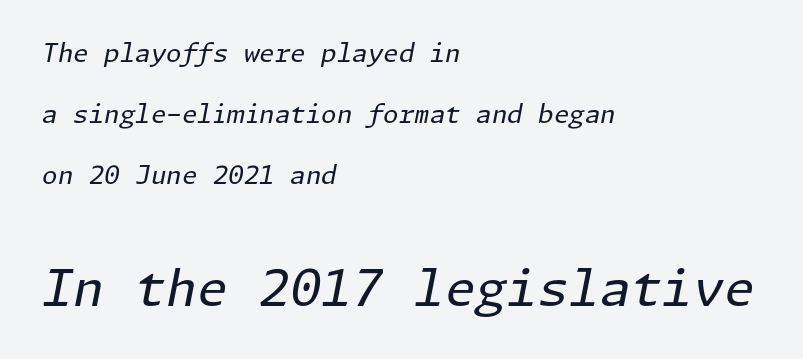
Q: Is the text bold? A: No.
Q: Is the text italic (slanted)? A: Yes, it leans right by about 11 degrees.
Q: Is the text underlined? A: No.
Q: How is the paragraph aligned? A: Left-aligned.
Q: Is the spacing between letters normal or unusually wide? A: Normal.
Q: Is the spacing between lines tight, normal or loose? A: Loose.
Q: Which block of text is set in a larger size, the first (top) or the second (bottom)? A: The second (bottom) one.
Q: Width (condensed, normal, or wide)? A: Normal.
Q: Stroke contrast? A: Low.
Q: x-height? A: Medium.
